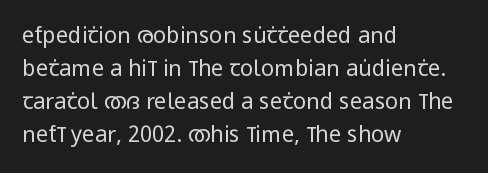
Q: Is the text bold? A: No.
Q: Is the text italic (slanted)? A: No, it is upright.
Q: Is the text underlined? A: No.
Q: How is the paragraph aligned? A: Left-aligned.
Q: Is the spacing between letters normal or unusually wide? A: Normal.
Q: Is the spacing between lines tight, normal or loose? A: Normal.
